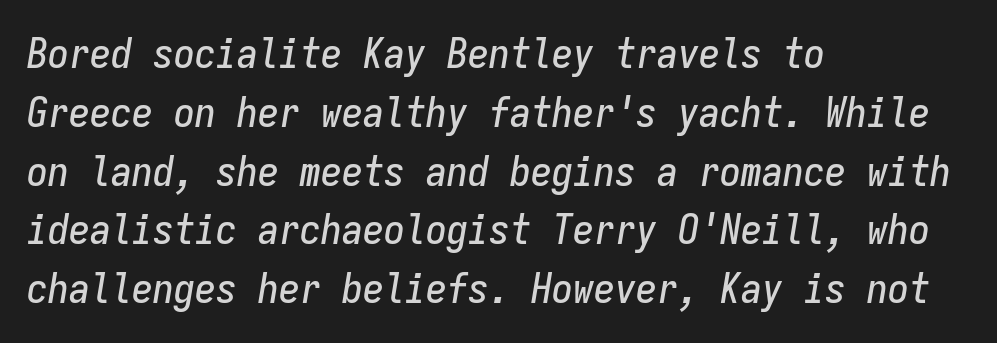
Q: Is the text italic (slanted)? A: Yes, it leans right by about 9 degrees.
Q: Is the text underlined? A: No.
Q: How is the paragraph aligned? A: Left-aligned.
Q: Is the spacing between letters normal or unusually wide? A: Normal.
Q: Is the spacing between lines tight, normal or loose? A: Normal.
Q: Width (condensed, normal, or wide)? A: Condensed.
Q: Stroke contrast? A: Low.
Q: x-height? A: Medium.
Q: Monospaced? A: Yes.
